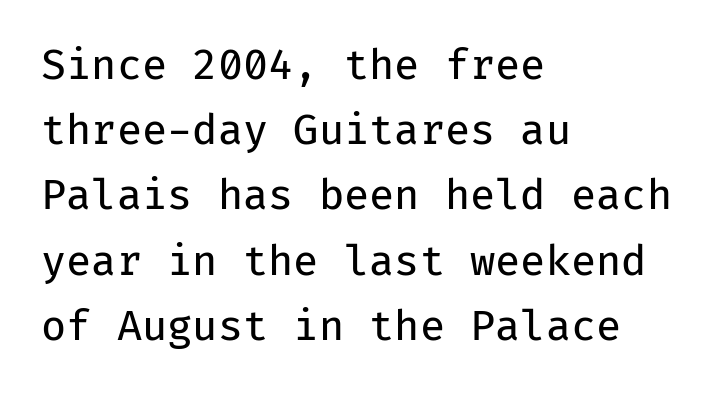
Q: Is the text bold? A: No.
Q: Is the text italic (slanted)? A: No, it is upright.
Q: Is the typeface a serif or a sans-serif typeface? A: Sans-serif.
Q: Is the text underlined? A: No.
Q: How is the paragraph aligned? A: Left-aligned.
Q: Is the spacing between letters normal or unusually wide? A: Normal.
Q: Is the spacing between lines tight, normal or loose? A: Normal.
Q: Width (condensed, normal, or wide)? A: Normal.
Q: Stroke contrast? A: Low.
Q: x-height? A: Medium.
Q: Monospaced? A: Yes.
